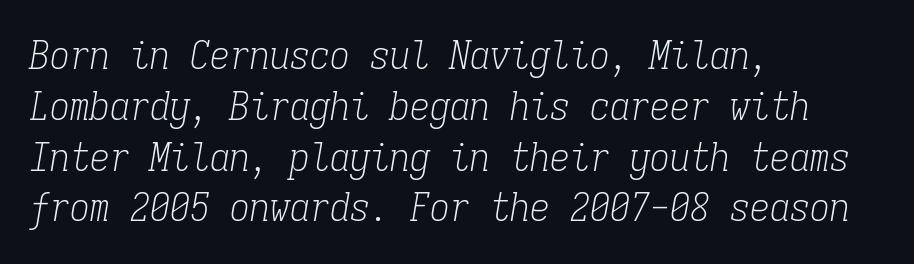
The image shows 40 px light, condensed serif type, italic (leaning right), monospaced; set left-aligned, normal line spacing (1.27x), normal letter spacing, not underlined; low stroke contrast and a medium x-height.
